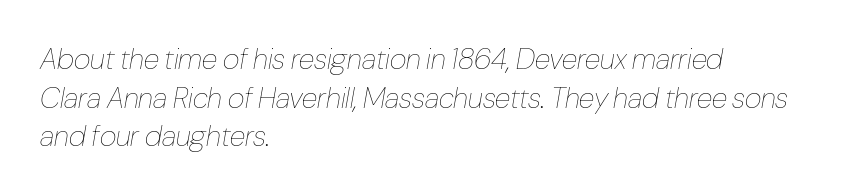
Honestly, there is no underline to notice here at all. Every row of glyphs begins at an identical x-position on the left. The face looks like a standard text weight, possibly lighter. There is no visible air inserted between adjacent glyphs.
